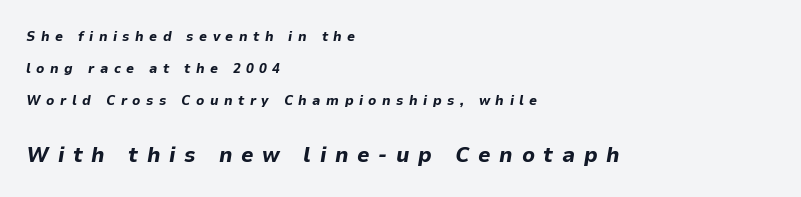
The passage shown is emphatically bold. You can tell it's italic because the verticals aren't actually vertical. Lines of text with bare space underneath. A student would call this left alignment; a typographer would say flush left, rag right. Compare the two chunks: the lower has the greater cap height.
